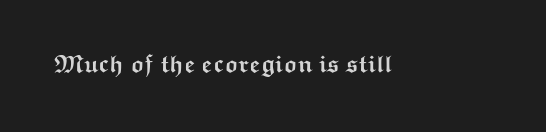
What stands out about the letter spacing? Nothing — it is the standard amount. Upright lettering throughout. Bold? Absolutely — the strokes are thick and heavy. The glyphs are unaccompanied by any horizontal stroke below them.
